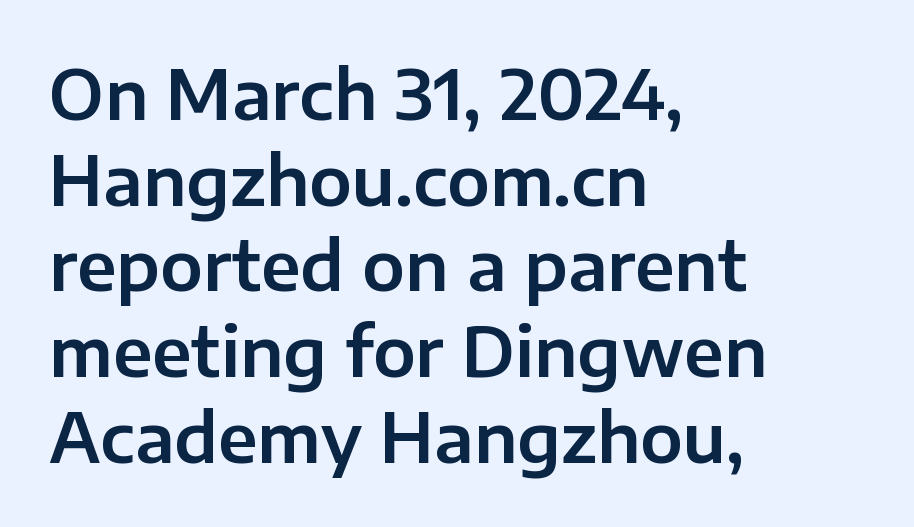
The image shows 68 px sans-serif type, upright; set left-aligned, normal line spacing (1.26x), normal letter spacing, not underlined; low stroke contrast and a medium x-height.
